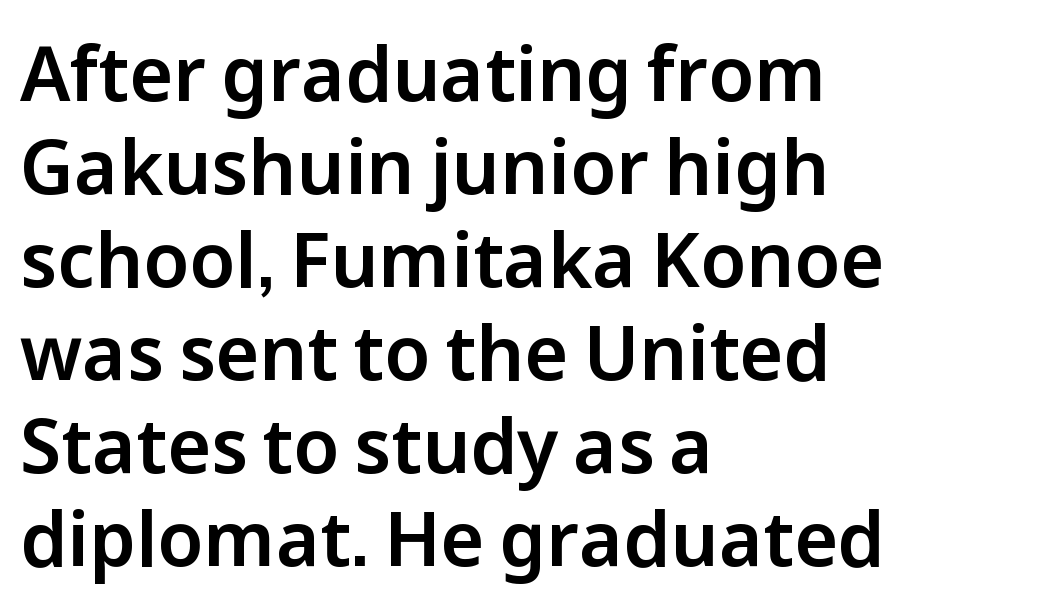
{"serif": "no", "italic": "no", "width": "normal", "stroke_contrast": "low", "x_height": "medium", "monospaced": "no", "underline": "no", "align": "left", "line_spacing_ratio": 1.24, "letter_spacing": "normal", "letter_spacing_em": 0.0, "glyph_px": 75}
